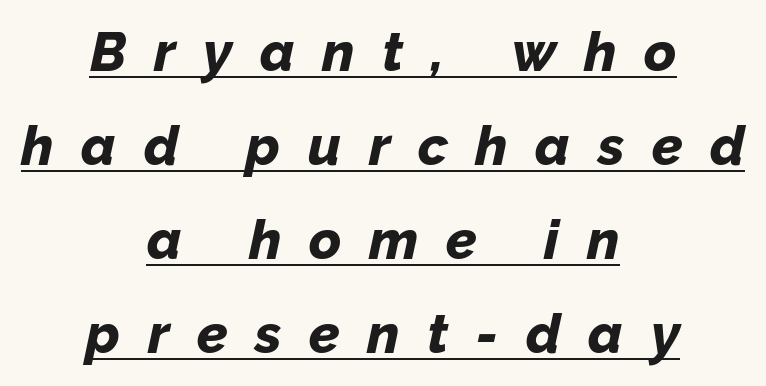
{"italic": "yes", "lean": "right", "slant_degrees": 12, "bold": "yes", "weight": "bold", "width": "normal", "stroke_contrast": "low", "x_height": "medium", "monospaced": "no", "underline": "yes", "align": "center", "line_spacing_ratio": 1.71, "letter_spacing": "wide", "letter_spacing_em": 0.5, "glyph_px": 55}
